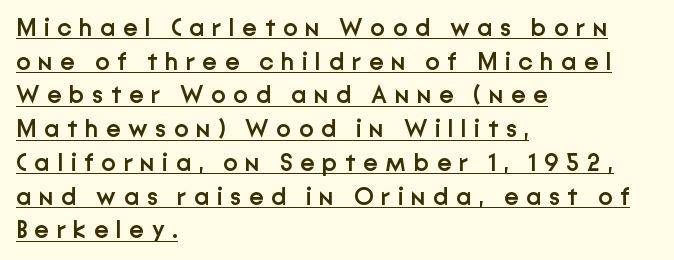
The sample has been set in demibold, a notch under bold. Where is the straight margin? On the left. This is underlined copy, the kind a proofreader might mark for attention. Honestly, the row spacing looks completely unremarkable. The type is letterspaced generously, with wide tracking. When letters stand straight like this, we call the style roman or upright.
